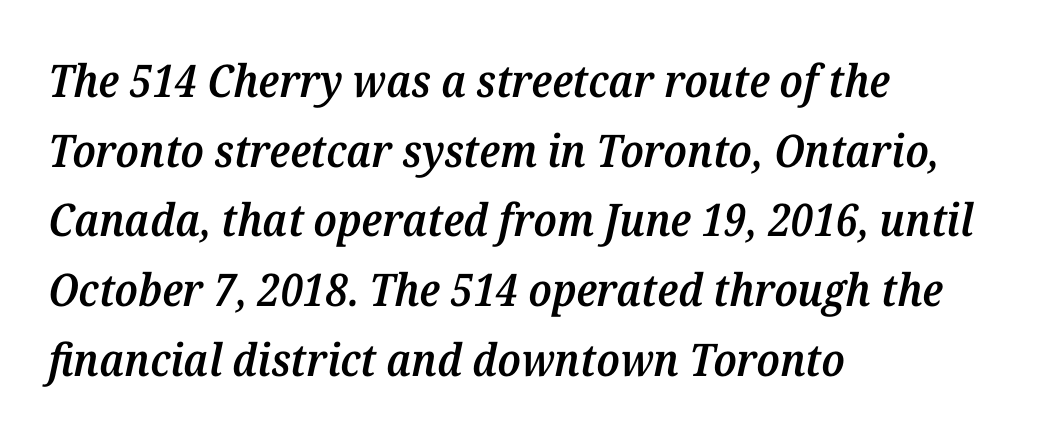
Q: Is the text bold? A: Semi-bold.
Q: Is the text italic (slanted)? A: Yes, it leans right by about 12 degrees.
Q: Is the typeface a serif or a sans-serif typeface? A: Serif.
Q: Is the text underlined? A: No.
Q: How is the paragraph aligned? A: Left-aligned.
Q: Is the spacing between letters normal or unusually wide? A: Normal.
Q: Is the spacing between lines tight, normal or loose? A: Normal.
Q: Width (condensed, normal, or wide)? A: Normal.
Q: Stroke contrast? A: Medium.
Q: x-height? A: Medium.
Q: Monospaced? A: No.
